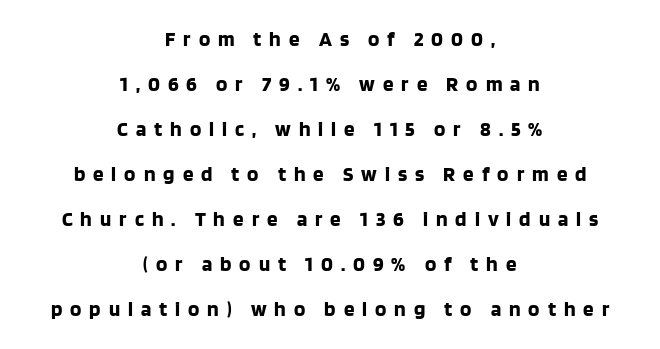
{"italic": "no", "bold": "yes", "underline": "no", "align": "center", "line_spacing": "loose", "line_spacing_ratio": 2.14, "letter_spacing": "wide", "letter_spacing_em": 0.38, "glyph_px": 21}
